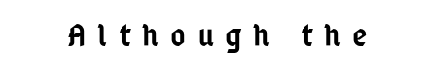
{"serif": "no", "italic": "no", "bold": "semi", "weight": "semibold", "width": "condensed", "stroke_contrast": "low", "x_height": "medium", "monospaced": "no", "underline": "no", "letter_spacing": "wide", "letter_spacing_em": 0.35, "glyph_px": 33}
